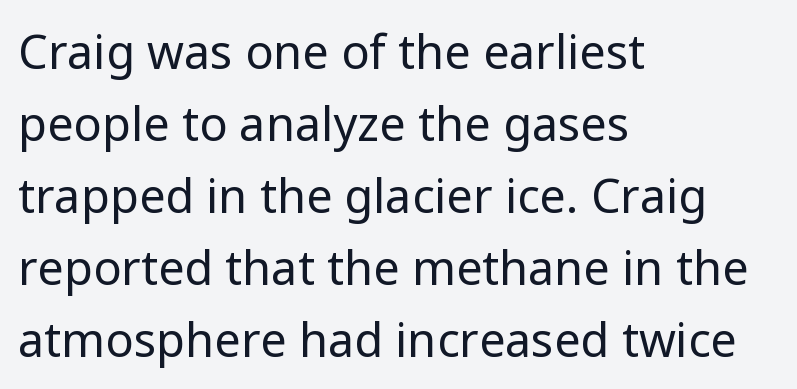
Unbolded letterforms with no extra heft. Each letter keeps its own natural width here, so spacing adapts to shape. How would I describe the line gaps? Plain and ordinary. Each word holds together tightly as a unit, with standard inter-letter gaps.
